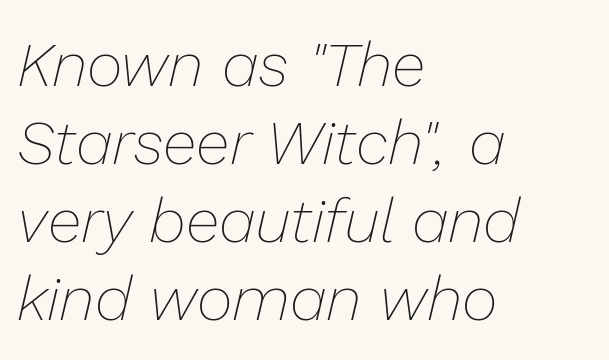
The image shows 62 px thin type, italic (leaning right); set left-aligned, normal line spacing (1.26x), normal letter spacing, not underlined; low stroke contrast and a medium x-height.
